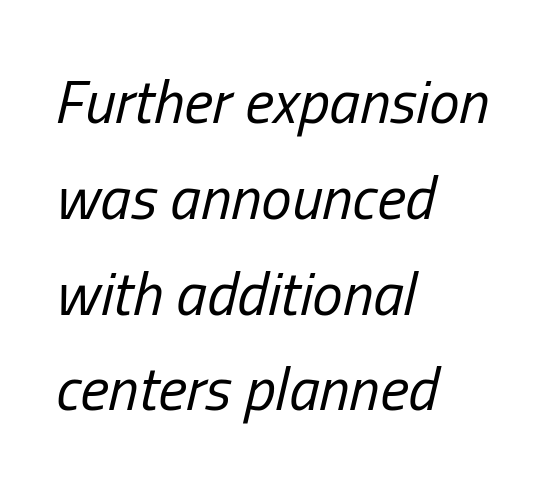
Q: Is the text bold? A: No.
Q: Is the text italic (slanted)? A: Yes, it leans right by about 13 degrees.
Q: Is the text underlined? A: No.
Q: How is the paragraph aligned? A: Left-aligned.
Q: Is the spacing between letters normal or unusually wide? A: Normal.
Q: Is the spacing between lines tight, normal or loose? A: Normal.
Q: Width (condensed, normal, or wide)? A: Condensed.
Q: Stroke contrast? A: Low.
Q: x-height? A: Medium.
Q: Monospaced? A: No.
